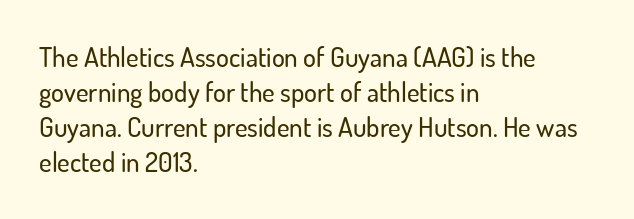
{"italic": "no", "underline": "no", "align": "left", "line_spacing": "normal", "line_spacing_ratio": 1.3, "letter_spacing": "normal", "letter_spacing_em": 0.0, "glyph_px": 27}
